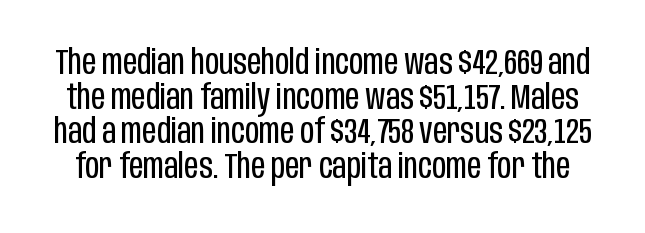
{"serif": "no", "italic": "no", "bold": "no", "weight": "regular", "width": "condensed", "stroke_contrast": "low", "x_height": "large", "monospaced": "no", "underline": "no", "line_spacing": "tight", "line_spacing_ratio": 0.99, "letter_spacing": "normal", "letter_spacing_em": 0.0, "glyph_px": 35}
